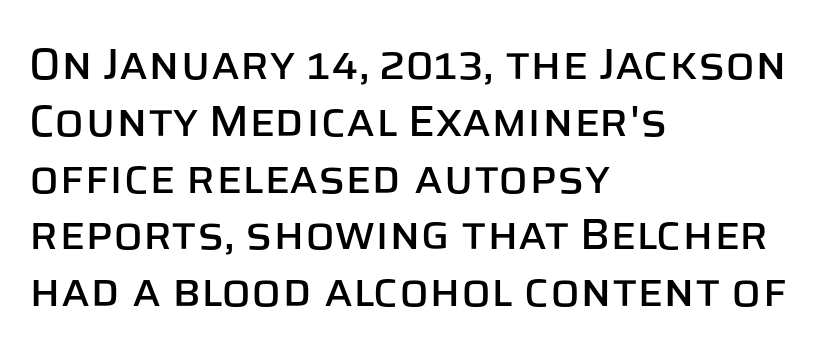
Nope, not italic — everything's standing straight. Letterform terminals end flat and unadorned throughout the passage. If you drew a ruler down the left edge, every line would touch it. Nobody drew a line under any word here. Honestly, the letter spacing is just normal — you wouldn't notice it.
